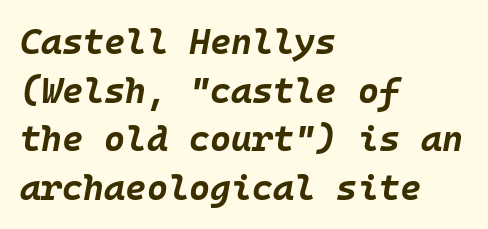
Heavy, bold letterforms. Note the uniform advance width — an 'i' takes as much space as an 'm'. Compared with typical body copy, the letter spacing here is the same. One-word summary of the alignment: left. The words here are not underlined.
